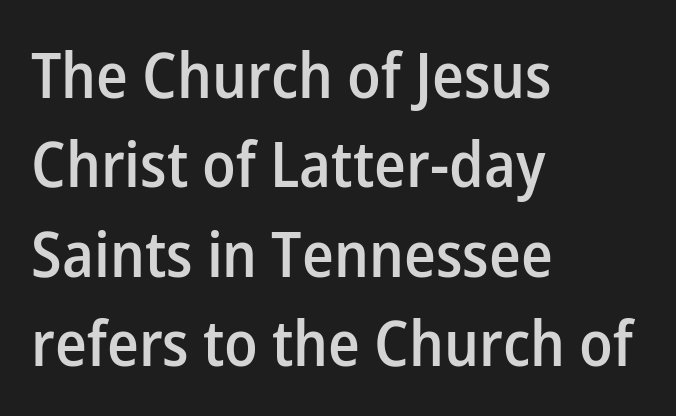
Alignment: flush left. Tracking here is standard; glyphs follow each other at the usual distance. Compared with an ordinary text face, these strokes are moderately heavier — a semibold. Each letter keeps its own natural width here, so spacing adapts to shape.
